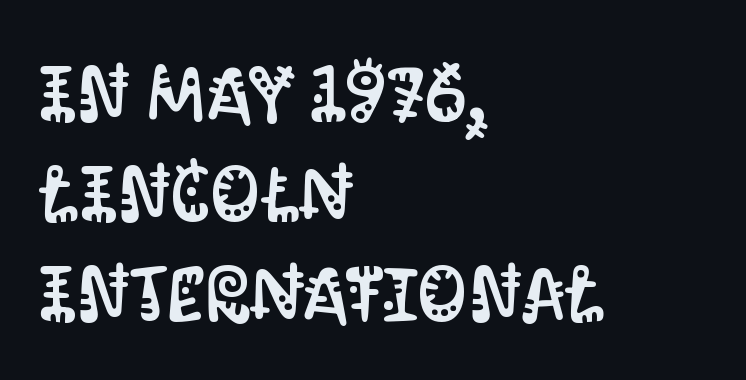
The line texture is even and compact thanks to regular tracking. The rows are spaced the way most documents space them. Spacing verdict: proportional, widths tailored to each character. The space directly below the letters is spotless. A student would call this left alignment; a typographer would say flush left, rag right.
